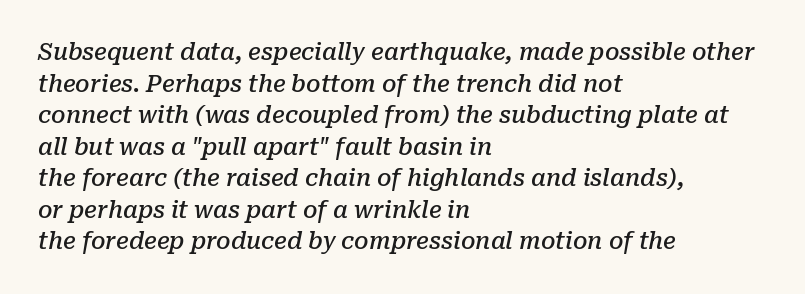
{"italic": "yes", "lean": "right", "slant_degrees": 10, "bold": "semi", "underline": "no", "align": "left", "line_spacing": "normal", "line_spacing_ratio": 1.37, "letter_spacing": "normal", "letter_spacing_em": 0.0, "glyph_px": 23}
